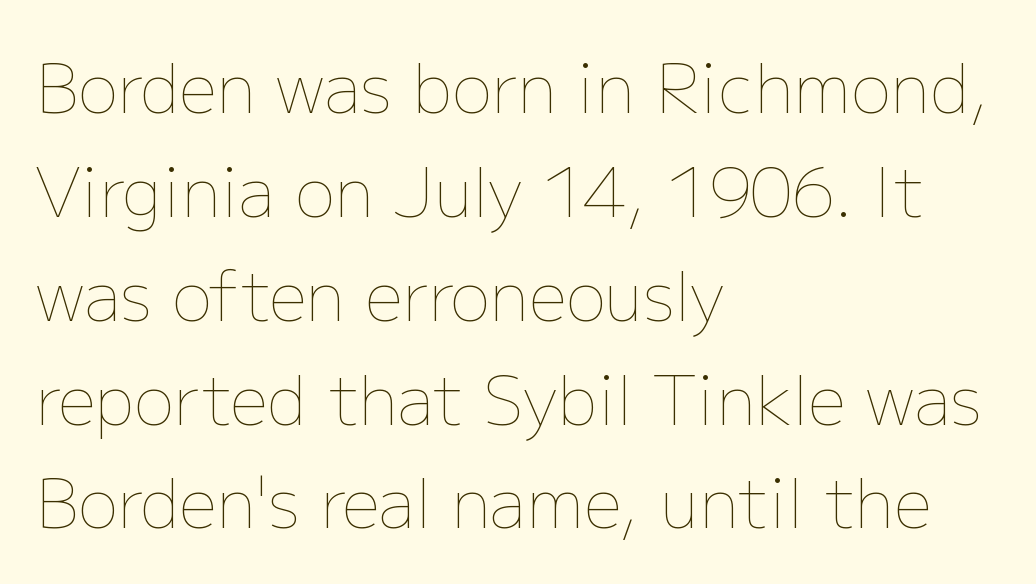
The image shows 67 px thin type, upright; set left-aligned, normal line spacing (1.55x), normal letter spacing, not underlined; low stroke contrast and a medium x-height.
